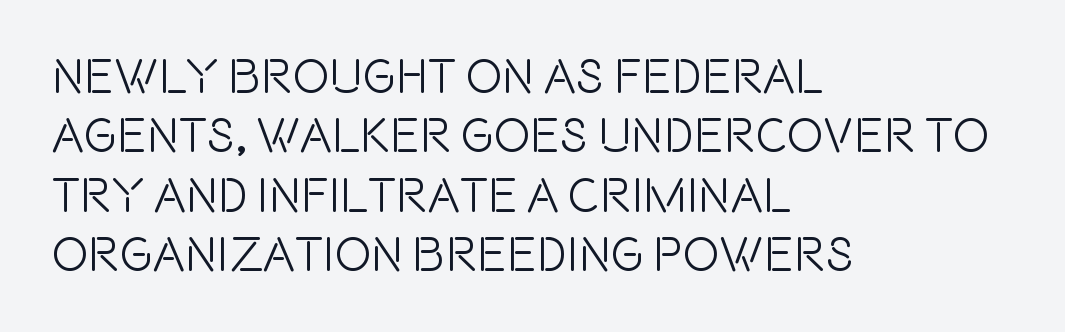
{"serif": "no", "italic": "no", "width": "condensed", "x_height": "large", "monospaced": "no", "underline": "no", "align": "left", "line_spacing_ratio": 1.21, "letter_spacing": "normal", "letter_spacing_em": 0.0, "glyph_px": 49}
